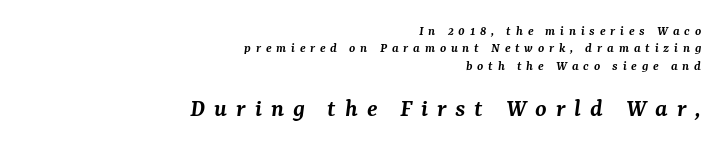
The image shows 26 px text type, italic (leaning right); set right-aligned, normal line spacing (1.25x), unusually wide letter spacing (+0.34 em), not underlined; the second (bottom) block is 1.86x larger.
